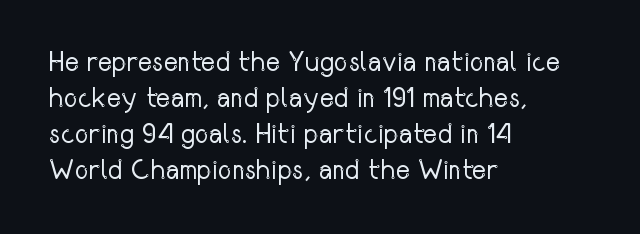
A clean baseline with only descenders dipping below it. The letters stand upright; this is a roman face. The letterforms sit shoulder to shoulder at normal distance. The compositor pushed each line to the left boundary.
